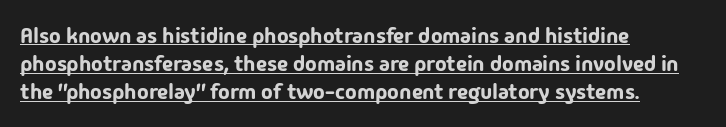
The image shows 22 px text type, upright; set left-aligned, normal line spacing (1.28x), normal letter spacing, underlined.
